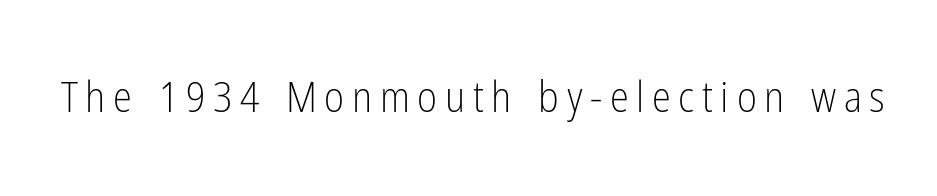
{"serif": "no", "italic": "no", "bold": "no", "weight": "light", "width": "condensed", "stroke_contrast": "low", "x_height": "medium", "monospaced": "no", "underline": "no", "glyph_px": 43}
